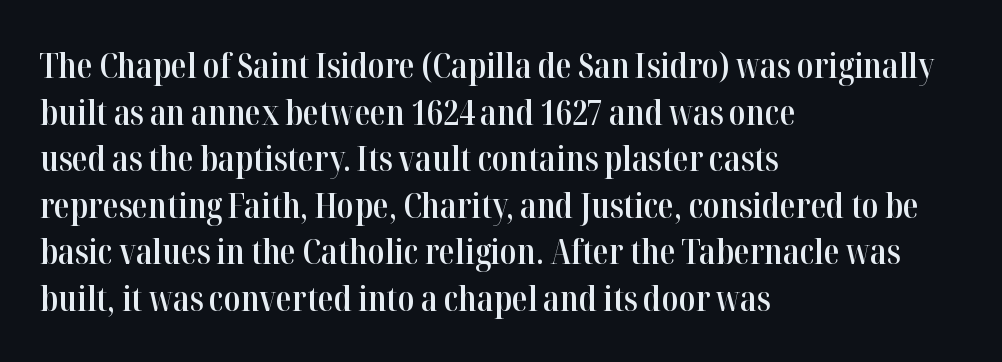
Q: Is the text bold? A: Semi-bold.
Q: Is the text italic (slanted)? A: No, it is upright.
Q: Is the typeface a serif or a sans-serif typeface? A: Serif.
Q: Is the text underlined? A: No.
Q: How is the paragraph aligned? A: Left-aligned.
Q: Is the spacing between letters normal or unusually wide? A: Normal.
Q: Is the spacing between lines tight, normal or loose? A: Normal.
Q: Width (condensed, normal, or wide)? A: Condensed.
Q: Stroke contrast? A: High.
Q: x-height? A: Medium.
Q: Monospaced? A: No.
